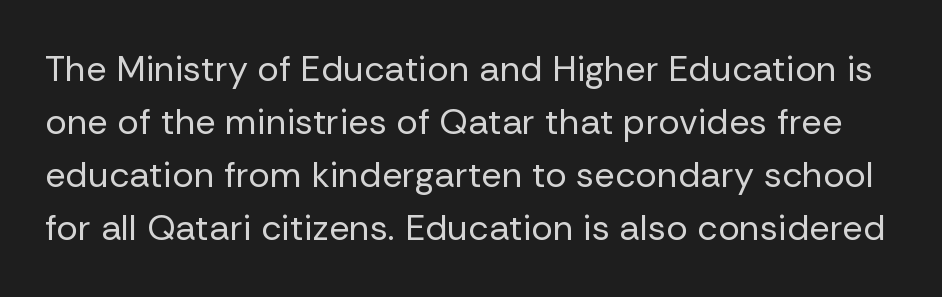
The line-height multiplier appears to be the usual default. The horizontal fit of the characters is conventional and even. This is the regular roman posture of the typeface. The rendering uses natural spacing where letterforms have individual widths.
